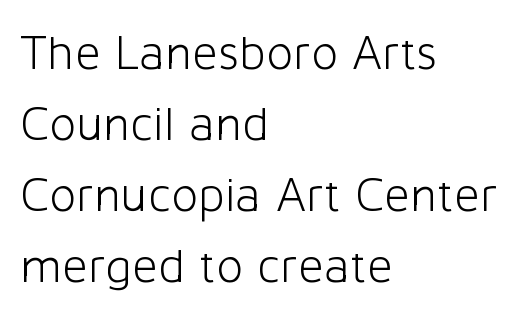
This rendering employs a face without finishing strokes, i.e., a sans-serif. Each letter keeps its own natural width here, so spacing adapts to shape. Stroke mass is kept to a normal reading level or below. Notice how the passage keeps a crisp vertical edge on the left only.
